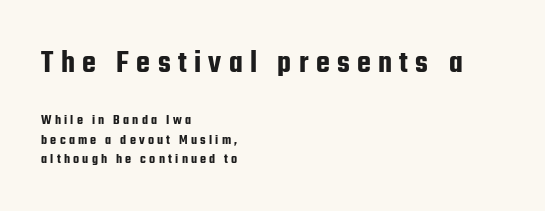
The image shows 32 px condensed sans-serif type, upright; set left-aligned, normal line spacing (1.37x), unusually wide letter spacing (+0.23 em), not underlined; the first (top) block is 2.29x larger; low stroke contrast and a medium x-height.
